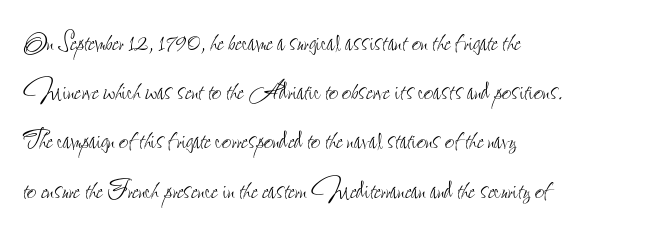
The image shows 33 px thin, condensed type; set left-aligned, normal line spacing (1.49x), normal letter spacing, not underlined; low stroke contrast and a small x-height.
